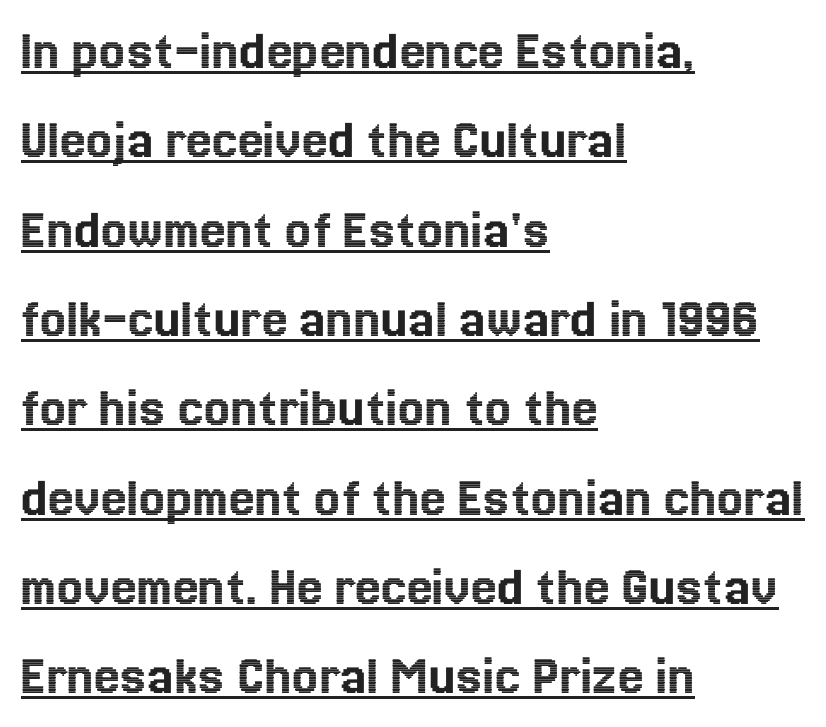
The image shows 58 px text type, upright; set left-aligned, normal line spacing (1.54x), normal letter spacing, underlined; a medium x-height.
